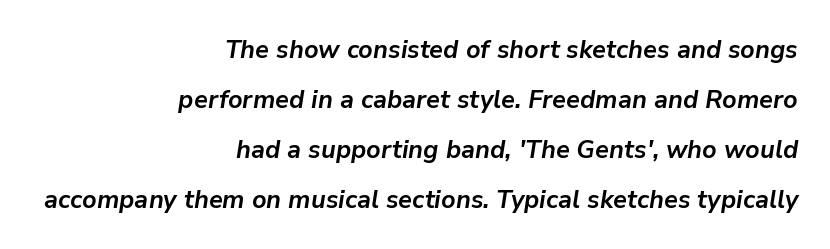
The image shows 25 px bold type, italic (leaning right); set right-aligned, loose line spacing (2.0x), normal letter spacing, not underlined.
